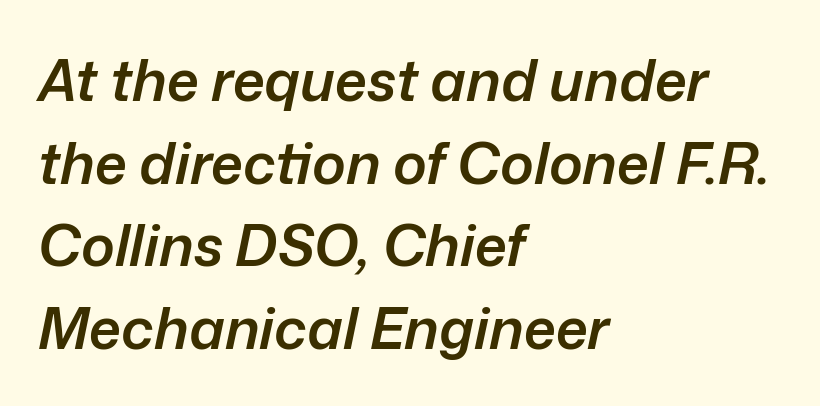
{"italic": "yes", "lean": "right", "slant_degrees": 12, "bold": "semi", "weight": "semibold", "width": "normal", "stroke_contrast": "low", "x_height": "medium", "monospaced": "no", "underline": "no", "align": "left", "line_spacing": "normal", "line_spacing_ratio": 1.45, "letter_spacing": "normal", "letter_spacing_em": 0.0, "glyph_px": 57}
